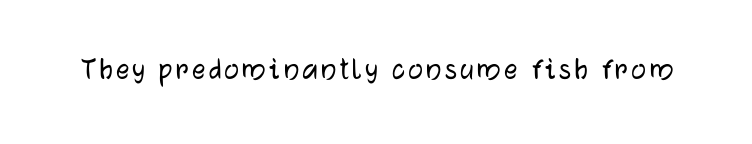
Here the designer chose a conventional face with non-uniform glyph widths. Vertical strokes here are truly vertical. A clean baseline with only descenders dipping below it. Unlike a traditional serif, this face leaves its strokes unadorned.
